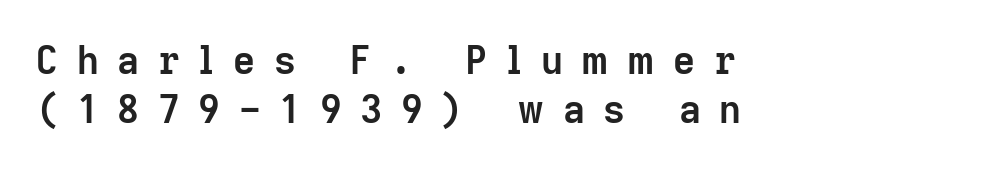
Q: Is the text bold? A: Yes.
Q: Is the text italic (slanted)? A: No, it is upright.
Q: Is the typeface a serif or a sans-serif typeface? A: Sans-serif.
Q: Is the text underlined? A: No.
Q: How is the paragraph aligned? A: Left-aligned.
Q: Is the spacing between letters normal or unusually wide? A: Unusually wide.
Q: Is the spacing between lines tight, normal or loose? A: Normal.
Q: Width (condensed, normal, or wide)? A: Normal.
Q: Stroke contrast? A: Low.
Q: x-height? A: Medium.
Q: Monospaced? A: No.
